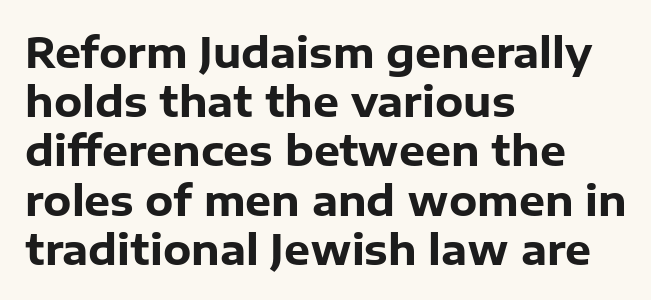
{"serif": "no", "italic": "no", "bold": "yes", "weight": "heavy", "width": "normal", "stroke_contrast": "low", "x_height": "medium", "monospaced": "no", "underline": "no", "align": "left", "line_spacing_ratio": 1.2, "letter_spacing": "normal", "letter_spacing_em": 0.0, "glyph_px": 41}
